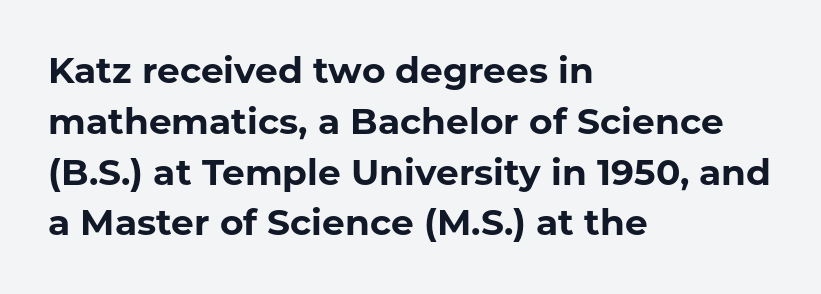
{"serif": "no", "italic": "no", "bold": "yes", "weight": "bold", "width": "normal", "stroke_contrast": "low", "x_height": "medium", "monospaced": "no", "underline": "no", "align": "left", "line_spacing": "normal", "line_spacing_ratio": 1.41, "letter_spacing": "normal", "letter_spacing_em": 0.0, "glyph_px": 36}
